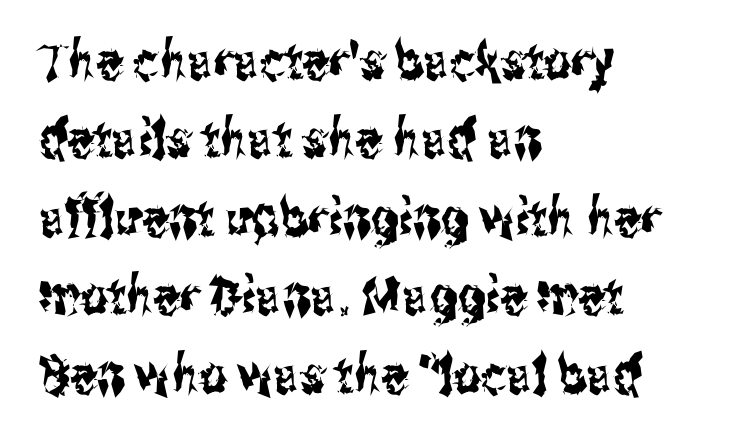
{"serif": "no", "italic": "no", "width": "condensed", "stroke_contrast": "medium", "x_height": "medium", "monospaced": "no", "underline": "no", "align": "left", "line_spacing": "normal", "line_spacing_ratio": 1.48, "letter_spacing": "normal", "letter_spacing_em": 0.0, "glyph_px": 53}
